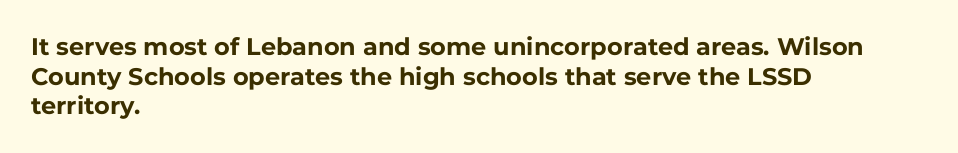
Q: Is the text bold? A: Yes.
Q: Is the text italic (slanted)? A: No, it is upright.
Q: Is the text underlined? A: No.
Q: How is the paragraph aligned? A: Left-aligned.
Q: Is the spacing between letters normal or unusually wide? A: Normal.
